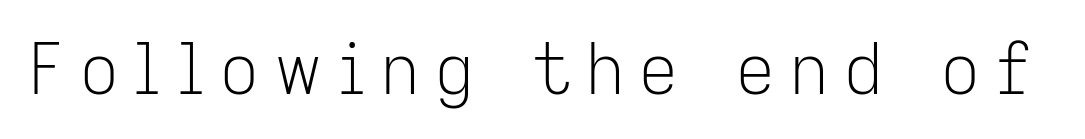
{"serif": "no", "italic": "no", "bold": "no", "weight": "light", "width": "normal", "stroke_contrast": "low", "x_height": "medium", "monospaced": "no", "underline": "no", "glyph_px": 70}
